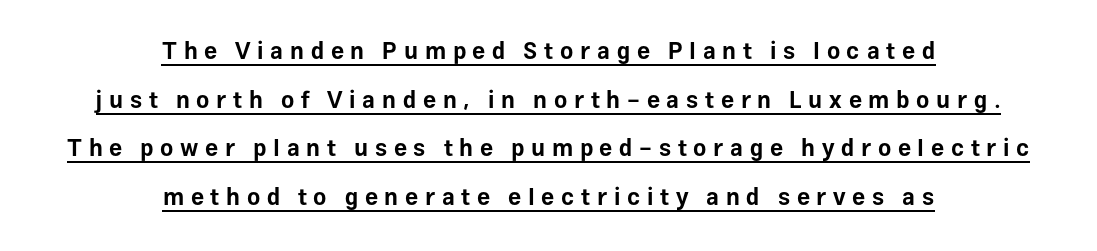
The image shows 23 px bold type, upright; set centered, loose line spacing (2.11x), unusually wide letter spacing (+0.29 em), underlined.
